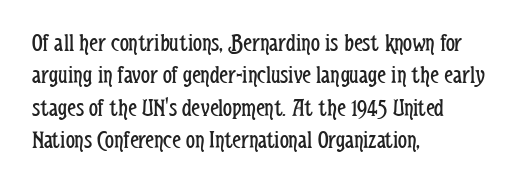
The words here are not underlined. Whoever set this chose a conventional vertical rhythm. Honestly, the letter spacing is just normal — you wouldn't notice it. Tall strokes in this sample are plumb rather than angled. Compared with a centered layout, this one pins lines to the left instead. The weight tops out at a normal text grade.
